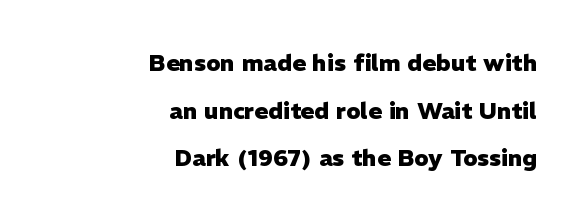
{"italic": "no", "bold": "yes", "underline": "no", "align": "right", "line_spacing": "loose", "line_spacing_ratio": 2.07, "letter_spacing": "normal", "letter_spacing_em": 0.0, "glyph_px": 23}
